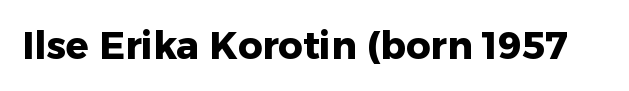
Q: Is the text bold? A: Yes.
Q: Is the text italic (slanted)? A: No, it is upright.
Q: Is the typeface a serif or a sans-serif typeface? A: Sans-serif.
Q: Is the text underlined? A: No.
Q: Is the spacing between letters normal or unusually wide? A: Normal.
Q: Width (condensed, normal, or wide)? A: Normal.
Q: Stroke contrast? A: Low.
Q: x-height? A: Medium.
Q: Monospaced? A: No.
